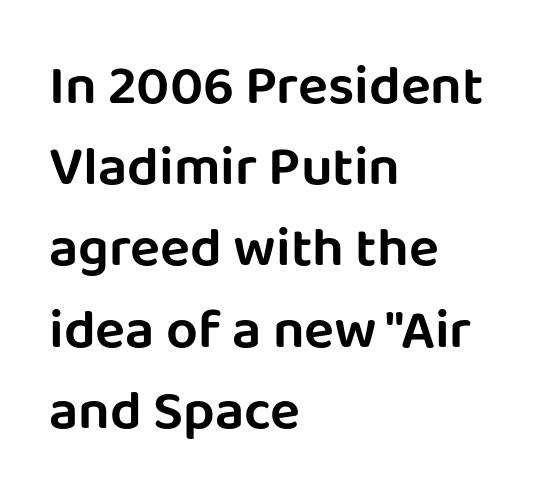
Q: Is the text italic (slanted)? A: No, it is upright.
Q: Is the typeface a serif or a sans-serif typeface? A: Sans-serif.
Q: Is the text underlined? A: No.
Q: How is the paragraph aligned? A: Left-aligned.
Q: Is the spacing between letters normal or unusually wide? A: Normal.
Q: Is the spacing between lines tight, normal or loose? A: Normal.
Q: Width (condensed, normal, or wide)? A: Normal.
Q: Stroke contrast? A: Low.
Q: x-height? A: Large.
Q: Monospaced? A: No.
